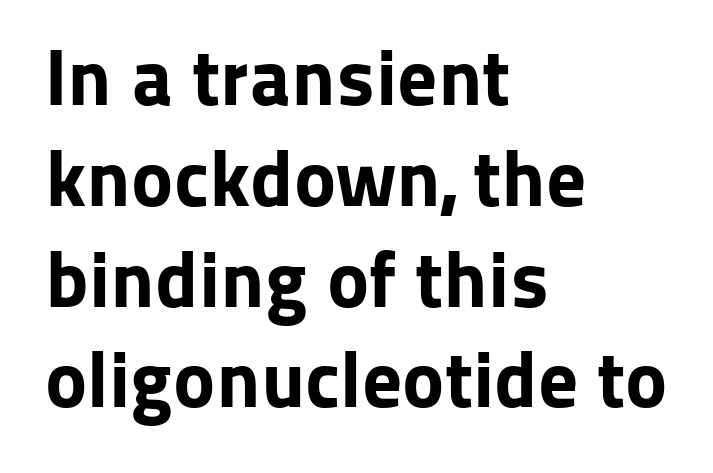
The image shows 80 px bold sans-serif type, upright; set left-aligned, normal line spacing (1.26x), normal letter spacing, not underlined; low stroke contrast and a medium x-height.
